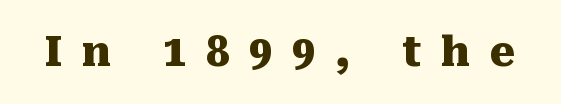
Q: Is the text bold? A: Yes.
Q: Is the text italic (slanted)? A: No, it is upright.
Q: Is the typeface a serif or a sans-serif typeface? A: Serif.
Q: Is the text underlined? A: No.
Q: Is the spacing between letters normal or unusually wide? A: Unusually wide.
Q: Width (condensed, normal, or wide)? A: Normal.
Q: Stroke contrast? A: Medium.
Q: x-height? A: Medium.
Q: Monospaced? A: No.
